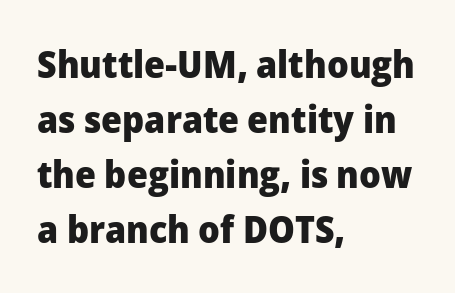
These lines were composed using upright roman letters. The rendering shows plain stroke endings on the letterforms — a sans-serif design. Vertically, the passage feels balanced, rows spaced as you'd expect. Underlining? Definitely not there. The sample has been set heavy, in full bold. Is this a fixed-width face? No — the glyphs have proportional, varying widths.
